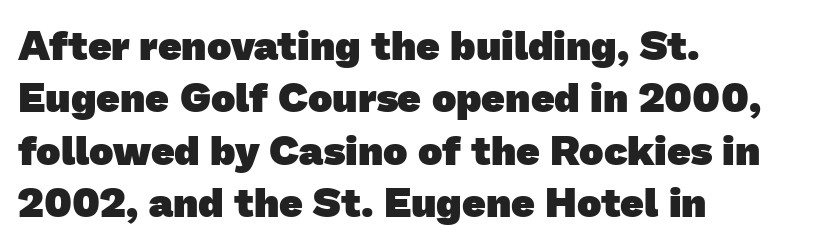
{"serif": "no", "bold": "yes", "weight": "heavy", "width": "normal", "stroke_contrast": "low", "x_height": "medium", "monospaced": "no", "underline": "no", "align": "left", "line_spacing": "normal", "line_spacing_ratio": 1.28, "letter_spacing": "normal", "letter_spacing_em": 0.0, "glyph_px": 41}
